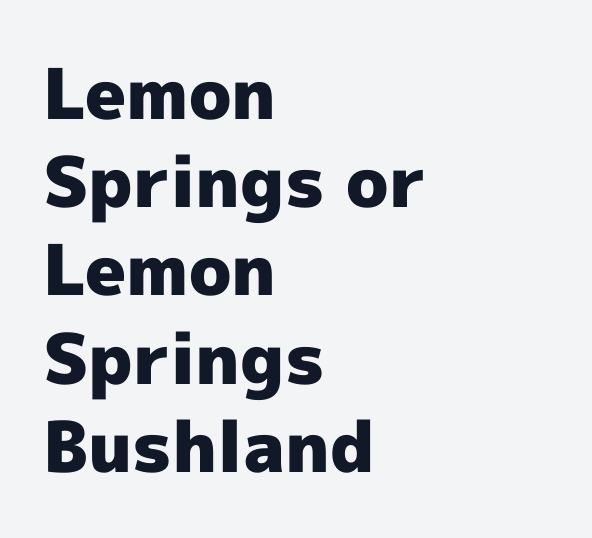
The image shows 70 px heavy sans-serif type, upright; set left-aligned, normal line spacing (1.26x), normal letter spacing, not underlined; a medium x-height.
